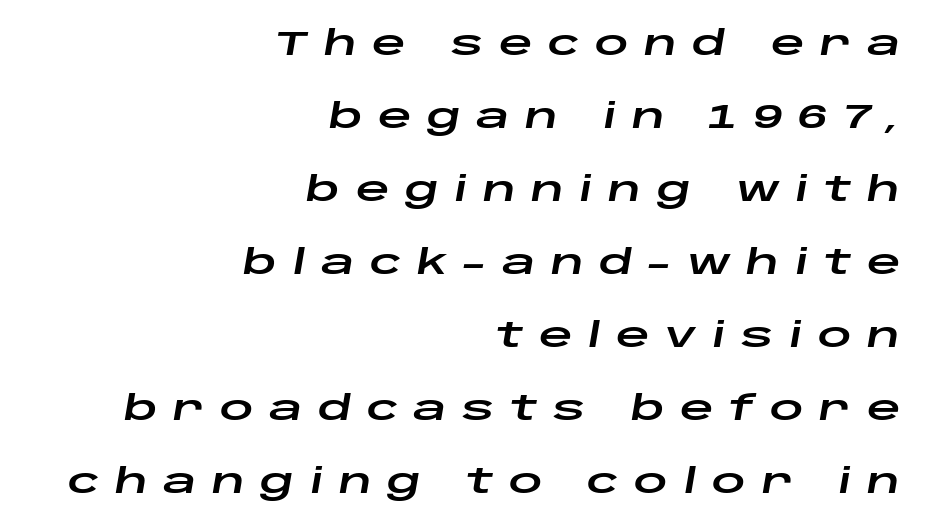
Q: Is the text italic (slanted)? A: Yes, it leans right by about 10 degrees.
Q: Is the text underlined? A: No.
Q: How is the paragraph aligned? A: Right-aligned.
Q: Is the spacing between letters normal or unusually wide? A: Unusually wide.
Q: Is the spacing between lines tight, normal or loose? A: Loose.
Q: Width (condensed, normal, or wide)? A: Wide.
Q: Stroke contrast? A: Low.
Q: x-height? A: Large.
Q: Monospaced? A: No.
